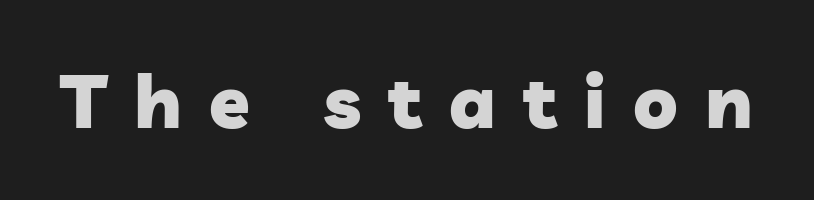
Caption: bold face, heavy strokes. Note: no serifs on the glyphs. The specimen omits any rule beneath the text block's lines. These lines are rendered in a variable-pitch font.
